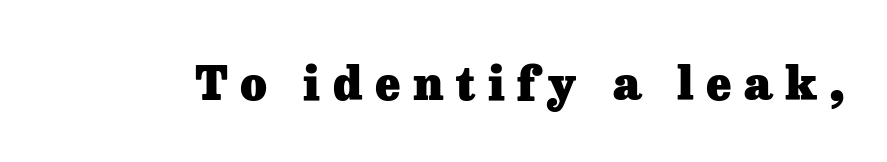
Q: Is the text bold? A: Yes.
Q: Is the text italic (slanted)? A: No, it is upright.
Q: Is the typeface a serif or a sans-serif typeface? A: Serif.
Q: Is the text underlined? A: No.
Q: Is the spacing between letters normal or unusually wide? A: Unusually wide.
Q: Width (condensed, normal, or wide)? A: Normal.
Q: Stroke contrast? A: Low.
Q: x-height? A: Medium.
Q: Monospaced? A: No.
